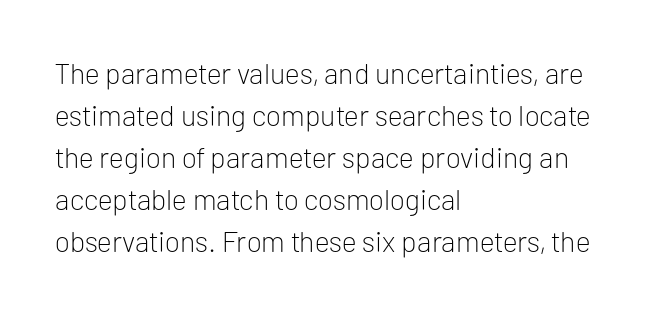
The characters are drawn with everyday or finer stroke widths. Proportional: the letters do not fall into vertical columns. The font family rendered here belongs to the sans-serif group. Quick note: interline space is typical. The setting favours the left margin, as ordinary paragraphs usually do. The lettering stays uniformly vertical, giving the passage a roman look.
